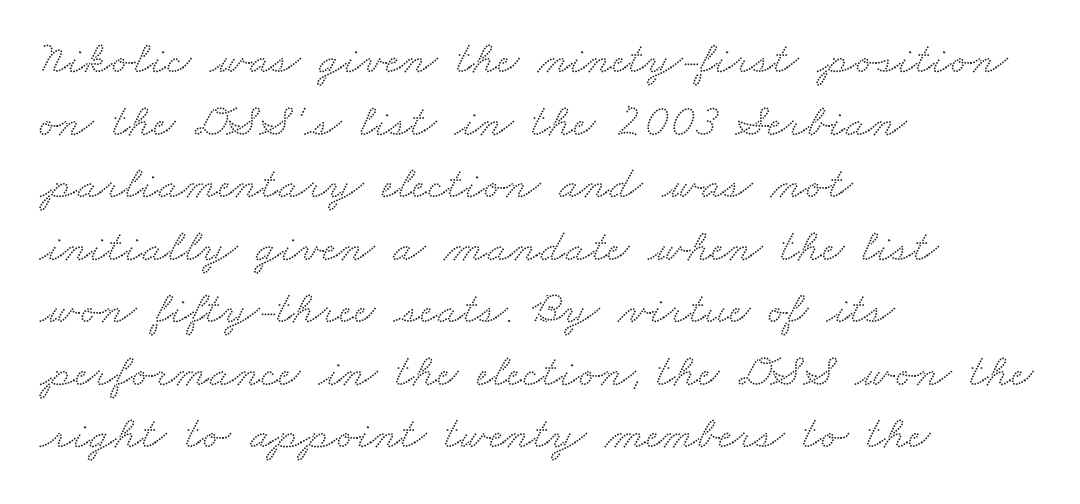
{"serif": "yes", "width": "wide", "stroke_contrast": "medium", "x_height": "small", "monospaced": "no", "underline": "no", "align": "left", "line_spacing": "normal", "line_spacing_ratio": 1.33, "letter_spacing": "normal", "letter_spacing_em": 0.0, "glyph_px": 47}
